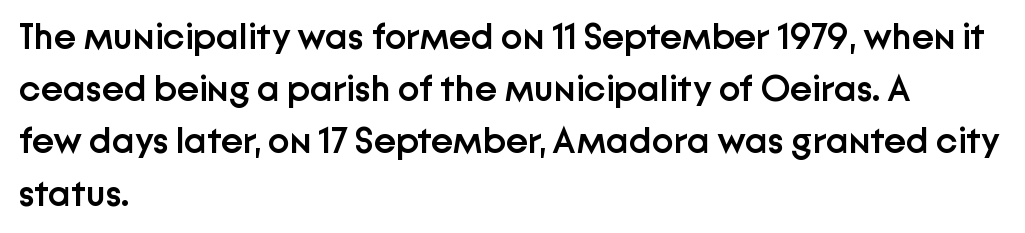
{"serif": "no", "italic": "no", "bold": "semi", "weight": "semibold", "width": "normal", "stroke_contrast": "low", "x_height": "medium", "monospaced": "no", "underline": "no", "align": "left", "line_spacing": "normal", "line_spacing_ratio": 1.41, "letter_spacing": "normal", "letter_spacing_em": 0.0, "glyph_px": 37}
